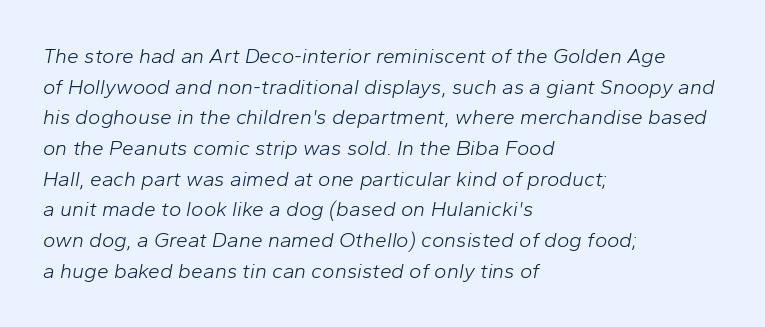
If you drew a ruler down the left edge, every line would touch it. Standard letterfit; no display-style spreading of the glyphs. The passage shown is not underscored anywhere. The lines sit at an ordinary, default distance from one another. Yep, that's italic — everything's leaning. Unbolded letterforms with no extra heft.
